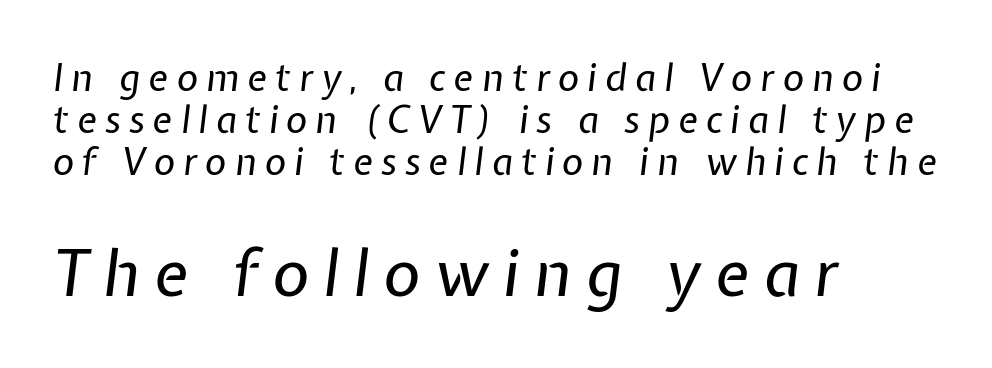
Q: Is the text bold? A: No.
Q: Is the text italic (slanted)? A: Yes, it leans right by about 7 degrees.
Q: Is the text underlined? A: No.
Q: How is the paragraph aligned? A: Left-aligned.
Q: Is the spacing between letters normal or unusually wide? A: Unusually wide.
Q: Is the spacing between lines tight, normal or loose? A: Tight.
Q: Which block of text is set in a larger size, the first (top) or the second (bottom)? A: The second (bottom) one.
Q: Width (condensed, normal, or wide)? A: Normal.
Q: Stroke contrast? A: Low.
Q: x-height? A: Medium.
Q: Monospaced? A: No.
